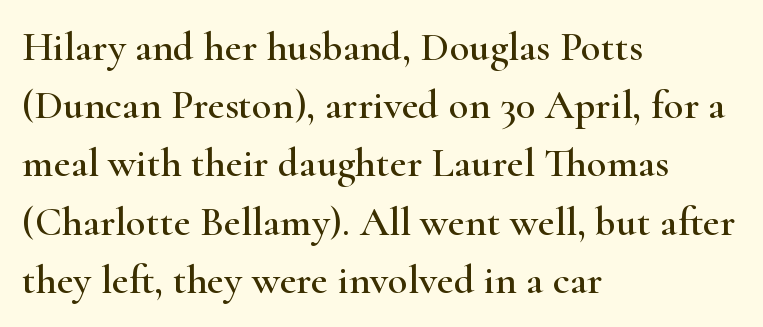
The image shows 41 px wide serif type, upright; set left-aligned, normal line spacing (1.42x), normal letter spacing, not underlined; high stroke contrast and a small x-height.
